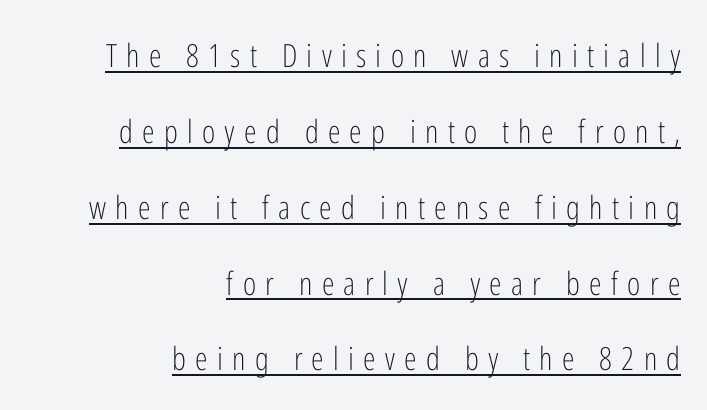
The image shows 32 px light, condensed sans-serif type, upright; set right-aligned, loose line spacing (2.37x), unusually wide letter spacing (+0.29 em), underlined; low stroke contrast and a medium x-height.
